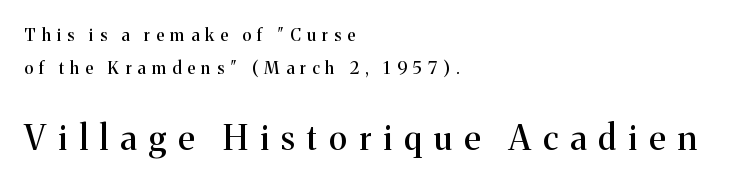
These lines have a slow, spaced-out rhythm from letter to letter. Scale increases going downward across the two blocks. Typographically, this falls in the serif category. Spacing verdict: proportional, widths tailored to each character. Has an underline been added? It has not.
